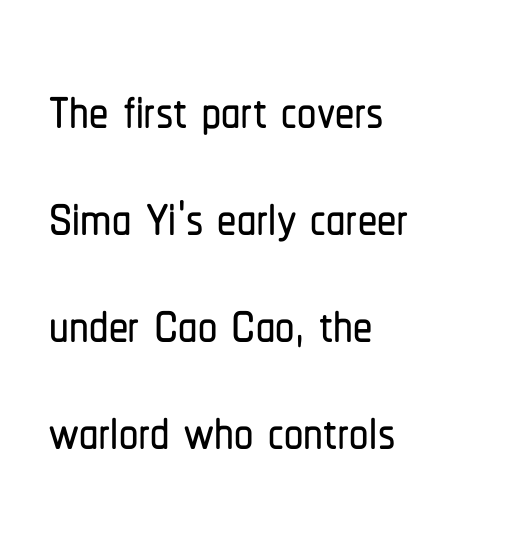
Q: Is the text italic (slanted)? A: No, it is upright.
Q: Is the typeface a serif or a sans-serif typeface? A: Sans-serif.
Q: Is the text underlined? A: No.
Q: How is the paragraph aligned? A: Left-aligned.
Q: Is the spacing between letters normal or unusually wide? A: Normal.
Q: Is the spacing between lines tight, normal or loose? A: Normal.
Q: Width (condensed, normal, or wide)? A: Condensed.
Q: Stroke contrast? A: Low.
Q: x-height? A: Medium.
Q: Monospaced? A: No.
